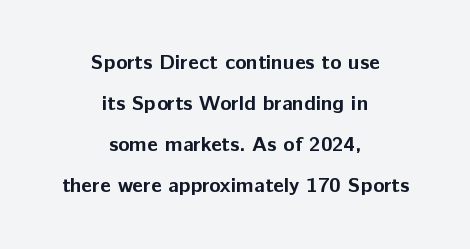
Q: Is the text bold? A: Yes.
Q: Is the text italic (slanted)? A: No, it is upright.
Q: Is the text underlined? A: No.
Q: How is the paragraph aligned? A: Centered.
Q: Is the spacing between letters normal or unusually wide? A: Normal.
Q: Is the spacing between lines tight, normal or loose? A: Loose.
